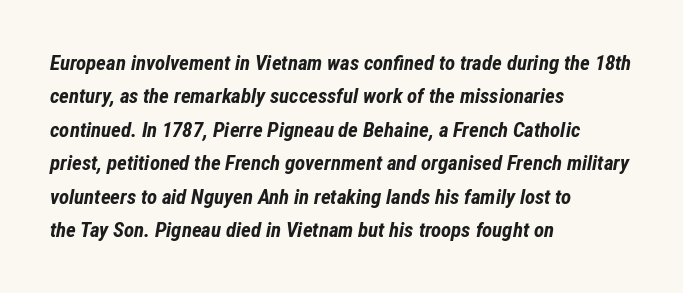
Honestly, the letter spacing is just normal — you wouldn't notice it. This sample is left-justified, so line endings fall wherever the words run out. Does the lettering tilt? It does — this is italic. The designer left line spacing at the default. Descenders hang freely into open space.
